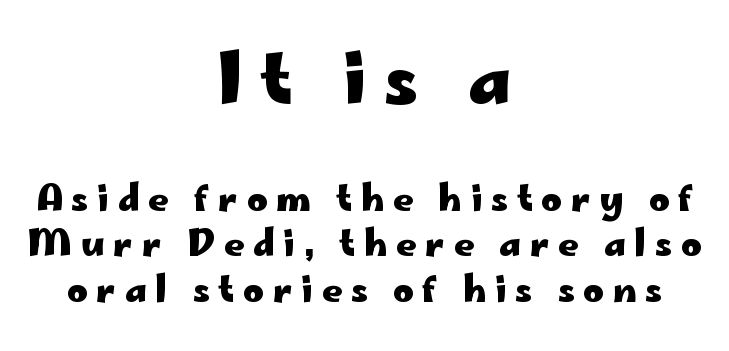
Q: Is the text bold? A: Yes.
Q: Is the text italic (slanted)? A: No, it is upright.
Q: Is the typeface a serif or a sans-serif typeface? A: Sans-serif.
Q: Is the text underlined? A: No.
Q: How is the paragraph aligned? A: Centered.
Q: Is the spacing between letters normal or unusually wide? A: Unusually wide.
Q: Is the spacing between lines tight, normal or loose? A: Normal.
Q: Which block of text is set in a larger size, the first (top) or the second (bottom)? A: The first (top) one.
Q: Width (condensed, normal, or wide)? A: Wide.
Q: Stroke contrast? A: Low.
Q: x-height? A: Small.
Q: Monospaced? A: No.
